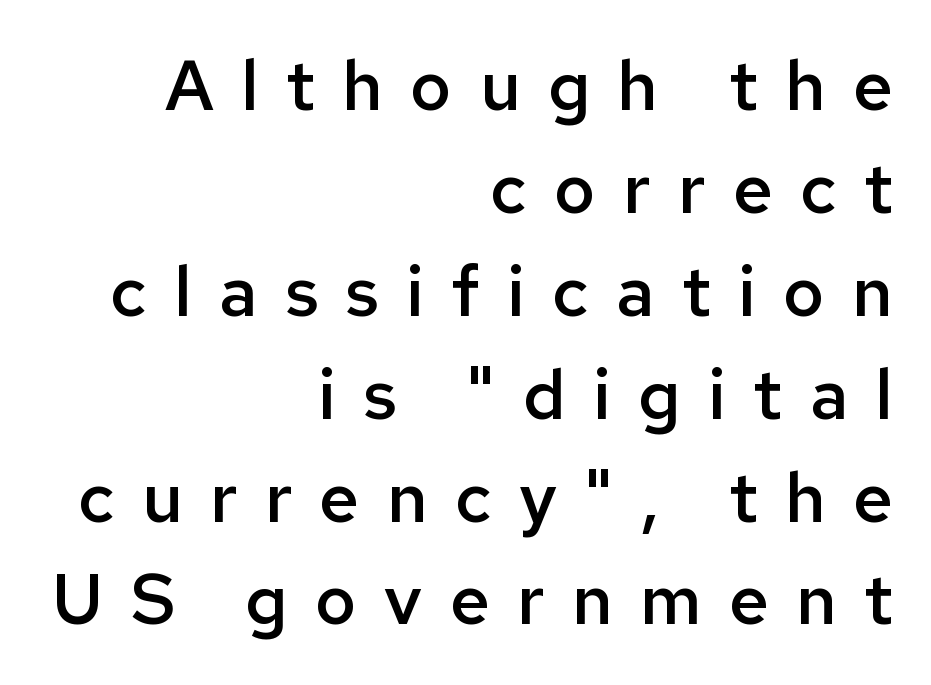
Varying glyph widths throughout — classic text-font behaviour. Teacher's note: observe the even right margin — that is flush-right alignment. Spacing between characters has been opened up far beyond the box default. The characters display no serif detailing; their extremities are plain. Just letters on the line, the space beneath them empty.
